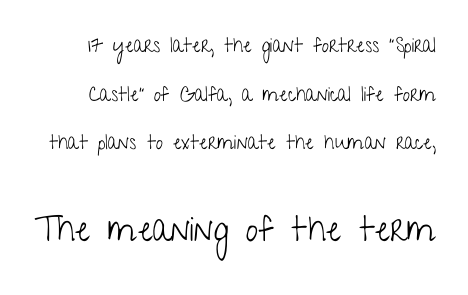
Q: Is the text bold? A: No.
Q: Is the text italic (slanted)? A: No, it is upright.
Q: Is the typeface a serif or a sans-serif typeface? A: Sans-serif.
Q: Is the text underlined? A: No.
Q: Is the spacing between letters normal or unusually wide? A: Normal.
Q: Is the spacing between lines tight, normal or loose? A: Loose.
Q: Which block of text is set in a larger size, the first (top) or the second (bottom)? A: The second (bottom) one.
Q: Width (condensed, normal, or wide)? A: Condensed.
Q: Stroke contrast? A: Low.
Q: x-height? A: Medium.
Q: Monospaced? A: No.
